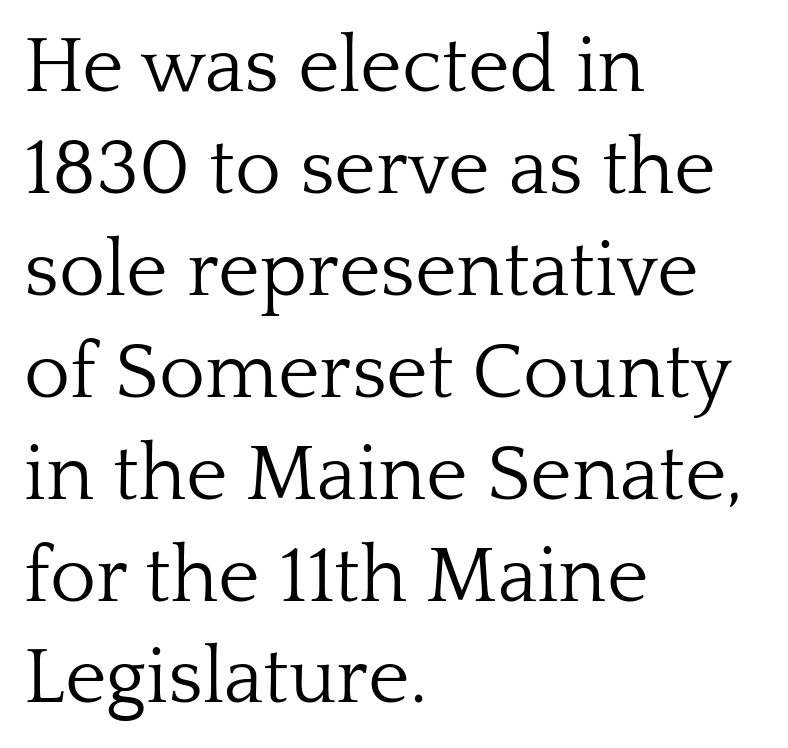
{"serif": "yes", "italic": "no", "bold": "no", "weight": "light", "width": "normal", "stroke_contrast": "low", "x_height": "medium", "monospaced": "no", "underline": "no", "align": "left", "line_spacing": "normal", "line_spacing_ratio": 1.29, "letter_spacing": "normal", "letter_spacing_em": 0.0, "glyph_px": 79}
